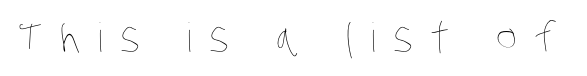
The line texture is sparse and dotted thanks to wide tracking. Bare-footed words on every line. The characters are drawn with everyday or finer stroke widths. Proportional: the letters do not fall into vertical columns.
